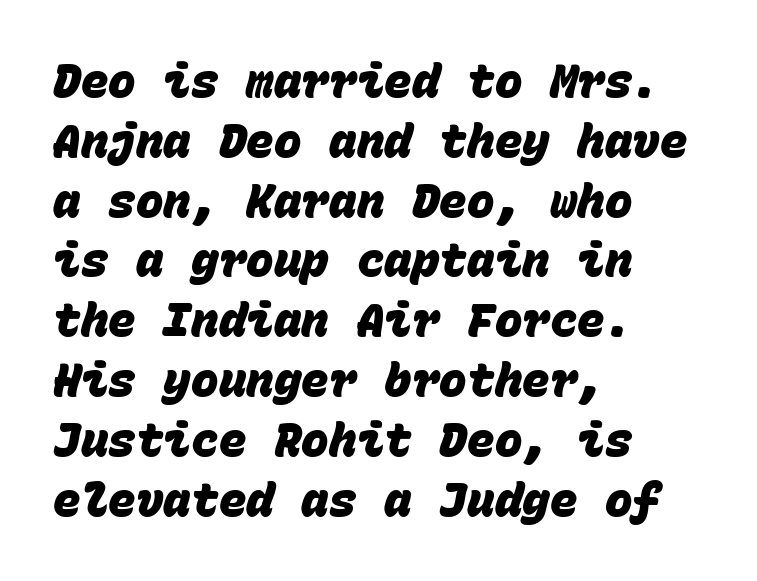
The letters march in equal steps, a hallmark of fixed-pitch type. Descender tails drop into unmarked territory. This is sans-serif lettering, the kind often seen on screens and signage. The gaps between neighbouring characters are ordinary and unremarkable.
